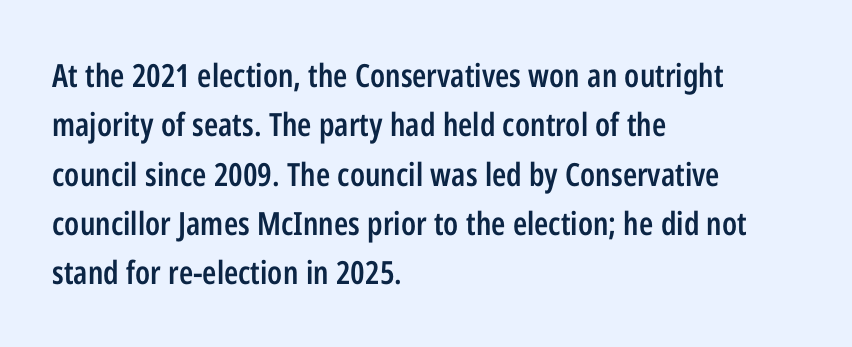
{"serif": "no", "italic": "no", "bold": "semi", "weight": "semibold", "width": "condensed", "stroke_contrast": "low", "x_height": "medium", "monospaced": "no", "underline": "no", "align": "left", "line_spacing": "normal", "line_spacing_ratio": 1.54, "letter_spacing": "normal", "letter_spacing_em": 0.0, "glyph_px": 32}
